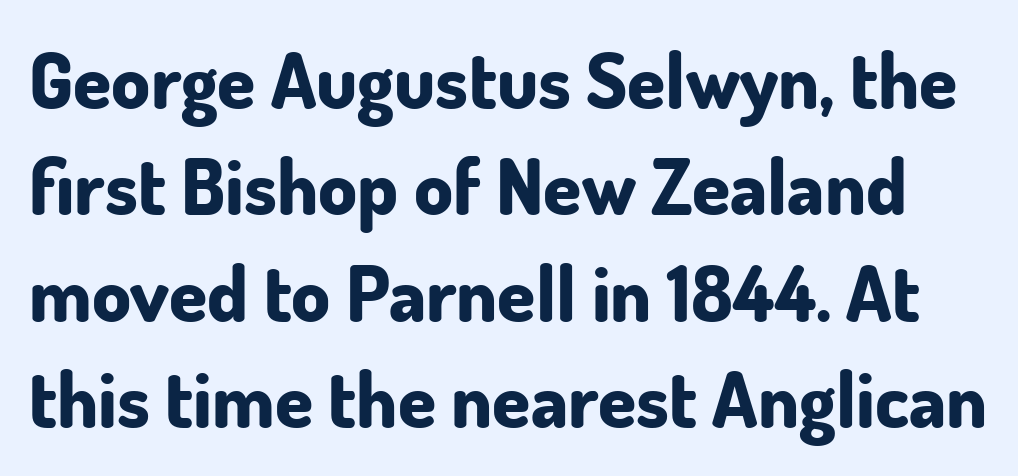
The image shows 77 px bold sans-serif type, upright; set normal line spacing (1.38x), normal letter spacing, not underlined; low stroke contrast and a small x-height.
